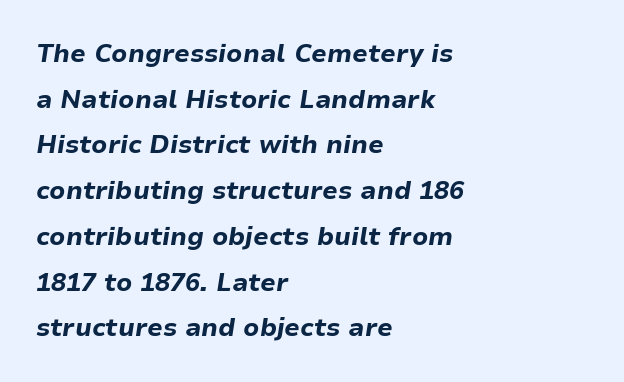
You can tell it's italic because the verticals aren't actually vertical. These lines keep a tight, regular rhythm from letter to letter. Every row of glyphs begins at an identical x-position on the left. Set as a true bold cut, around the 700 mark.
